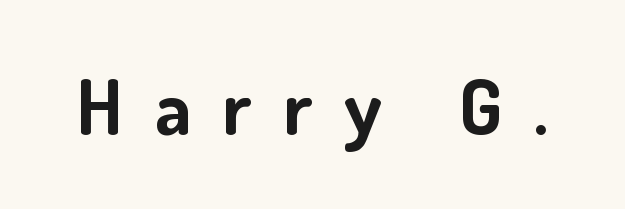
Note: no serifs on the glyphs. Looks like regular typesetting: each glyph gets only the width it needs. A typesetter would call this heavily tracked-out type. Lines of text with bare space underneath. Typesetter's note: full bold, strokes at maximum text heaviness.
